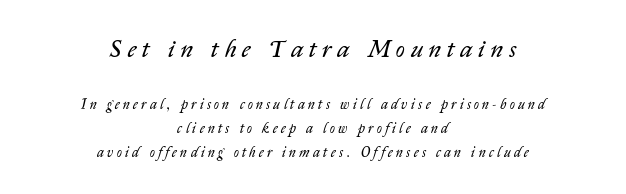
Q: Is the text bold? A: No.
Q: Is the text italic (slanted)? A: Yes, it leans right by about 14 degrees.
Q: Is the text underlined? A: No.
Q: How is the paragraph aligned? A: Centered.
Q: Is the spacing between letters normal or unusually wide? A: Unusually wide.
Q: Is the spacing between lines tight, normal or loose? A: Normal.
Q: Which block of text is set in a larger size, the first (top) or the second (bottom)? A: The first (top) one.
